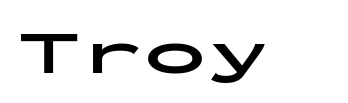
The image shows 63 px bold, wide sans-serif type, upright, monospaced; set normal letter spacing, not underlined; low stroke contrast and a medium x-height.
